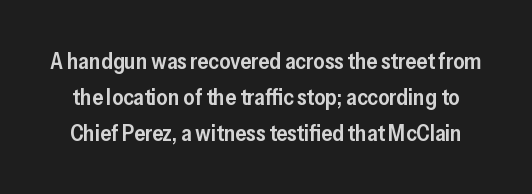
The image shows 22 px text type, upright; set normal line spacing (1.63x), normal letter spacing, not underlined.
